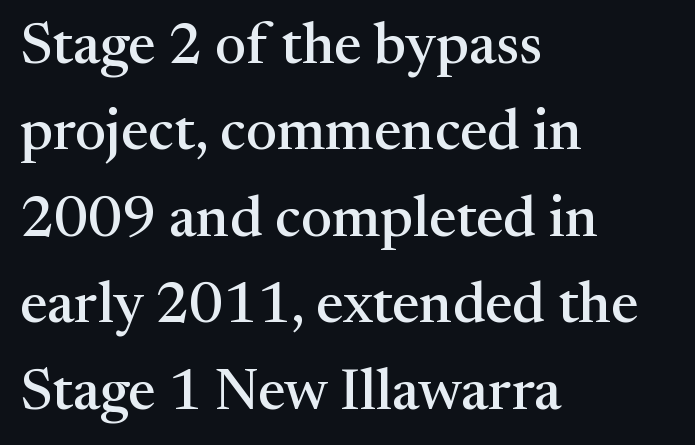
The image shows 58 px serif type, upright; set left-aligned, normal line spacing (1.49x), normal letter spacing, not underlined; medium stroke contrast and a medium x-height.
